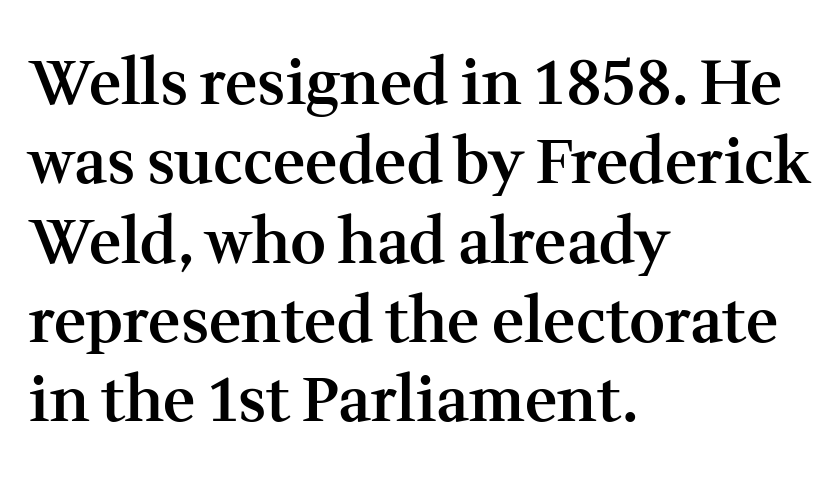
This rendering leaves character spacing at its baseline value. Leading: standard. This is serif lettering, the kind often seen in printed books. If you drew a ruler down the left edge, every line would touch it. No word sits above an underline. This is roman type, the default non-slanted kind.
